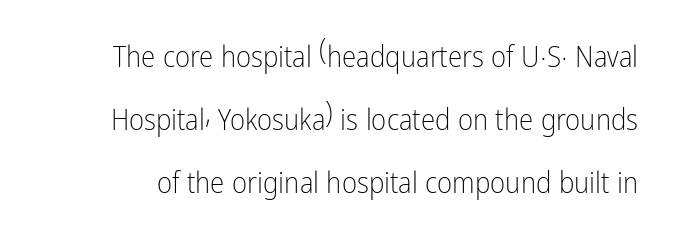
{"serif": "no", "italic": "no", "bold": "no", "weight": "light", "width": "condensed", "stroke_contrast": "low", "x_height": "medium", "monospaced": "no", "underline": "no", "line_spacing": "loose", "line_spacing_ratio": 2.18, "letter_spacing": "normal", "letter_spacing_em": 0.0, "glyph_px": 29}
